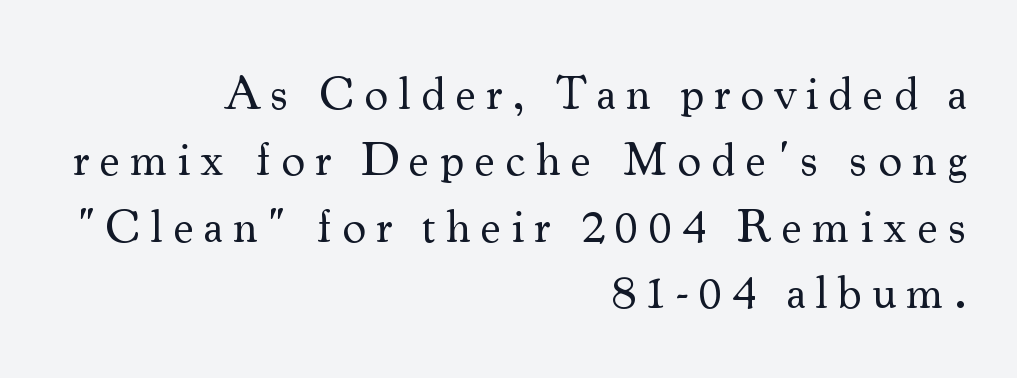
The image shows 47 px regular-weight serif type, upright; set right-aligned, normal line spacing (1.41x), unusually wide letter spacing (+0.21 em), not underlined; medium stroke contrast and a small x-height.
